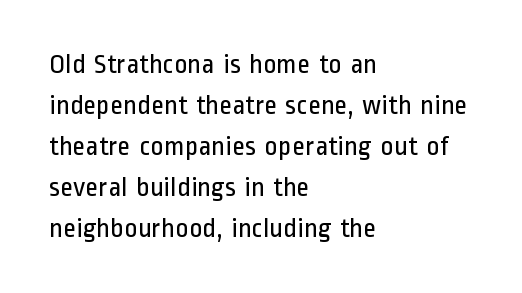
{"serif": "no", "italic": "no", "bold": "no", "weight": "regular", "width": "condensed", "stroke_contrast": "low", "x_height": "medium", "monospaced": "no", "underline": "no", "align": "left", "line_spacing": "normal", "line_spacing_ratio": 1.46, "letter_spacing": "normal", "letter_spacing_em": 0.0, "glyph_px": 28}
